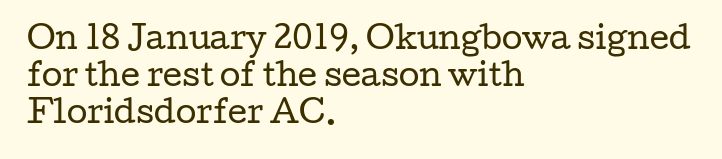
The image shows 30 px regular-weight, wide serif type, upright; set left-aligned, line spacing 1.23x, normal letter spacing, not underlined; low stroke contrast and a medium x-height.
